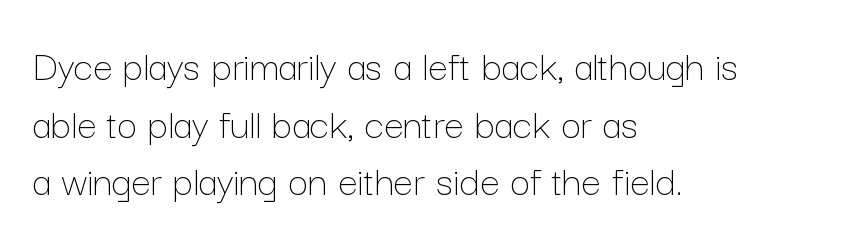
Does the lettering tilt? It doesn't — this is upright. The text block is weighted toward the left margin, trailing off unevenly rightward. Here the designer chose a conventional face with non-uniform glyph widths. Check the space under the baseline: it is left empty.
